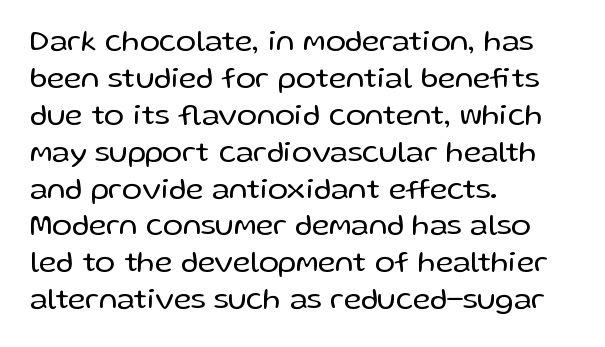
Descender tails drop into unmarked territory. The rendering shows plain stroke endings on the letterforms — a sans-serif design. Weight class: somewhere from thin through regular. No italicization has been applied; the sample stays upright.
